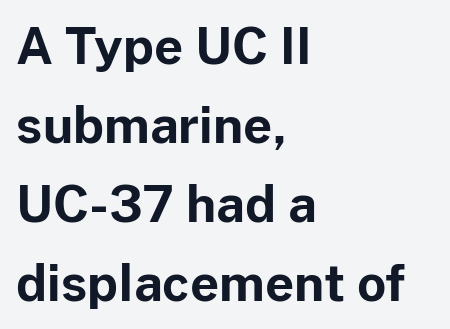
{"serif": "no", "italic": "no", "bold": "yes", "weight": "bold", "width": "normal", "stroke_contrast": "low", "x_height": "medium", "monospaced": "no", "underline": "no", "align": "left", "line_spacing": "normal", "line_spacing_ratio": 1.58, "letter_spacing": "normal", "letter_spacing_em": 0.0, "glyph_px": 50}
